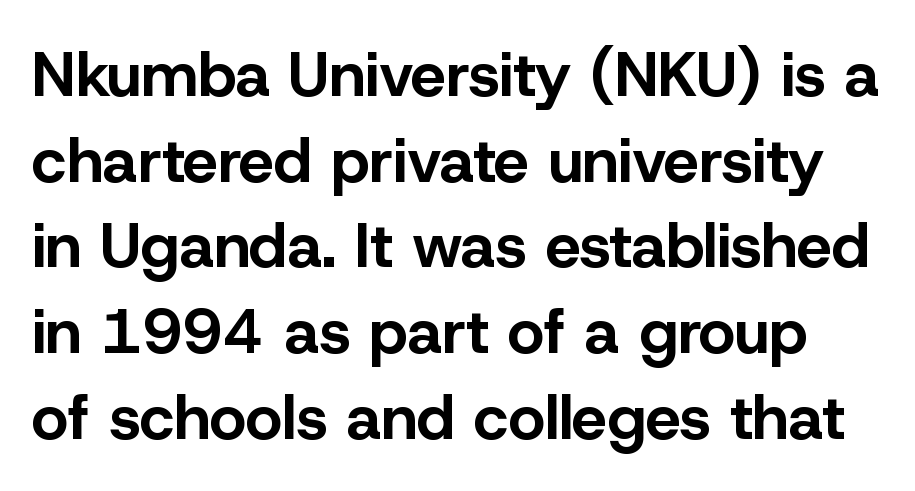
{"serif": "no", "italic": "no", "bold": "yes", "weight": "bold", "width": "normal", "stroke_contrast": "low", "x_height": "medium", "monospaced": "no", "underline": "no", "line_spacing": "normal", "line_spacing_ratio": 1.36, "letter_spacing": "normal", "letter_spacing_em": 0.0, "glyph_px": 63}
